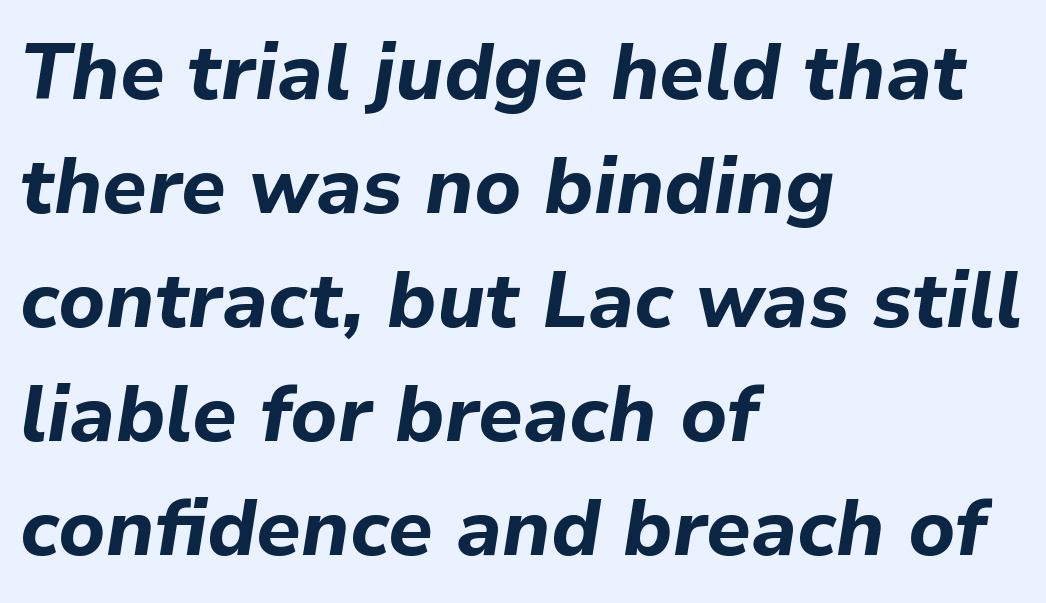
This is oblique type, the kind used for emphasis or titles. Vertically, the passage feels balanced, rows spaced as you'd expect. The zone under the glyphs is completely vacant. A typesetter would call this proportional, since set widths differ per character. You could call the tracking neutral — neither tight nor loose.
